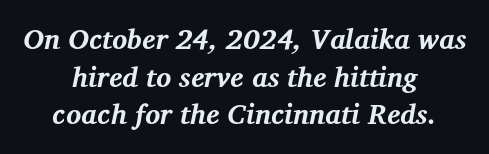
Reading down the block, each line starts at a different indent, mirrored at its end. Underlining? Definitely not there. The block of text has a typical density, with ordinary space between rows. The letterforms sit shoulder to shoulder at normal distance.
